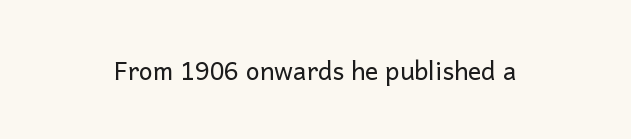
The image shows 25 px text type, upright; set normal letter spacing, not underlined.
